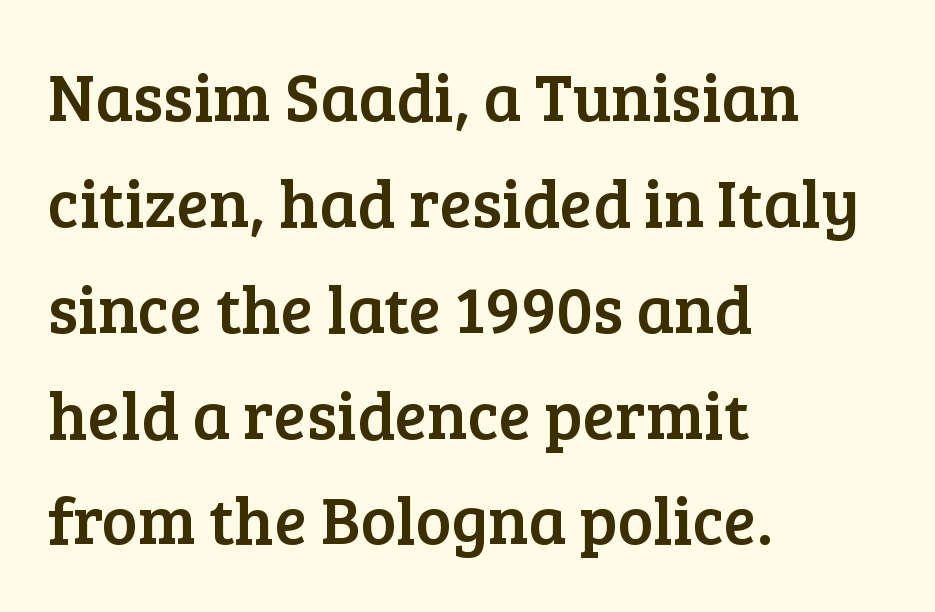
The image shows 67 px serif type, upright; set left-aligned, normal line spacing (1.58x), normal letter spacing, not underlined; low stroke contrast and a medium x-height.
